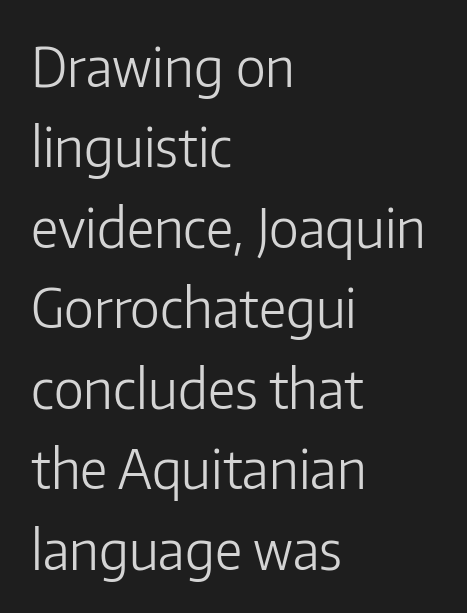
{"serif": "no", "italic": "no", "bold": "no", "weight": "light", "width": "normal", "stroke_contrast": "low", "x_height": "medium", "monospaced": "no", "underline": "no", "align": "left", "line_spacing": "normal", "line_spacing_ratio": 1.49, "letter_spacing": "normal", "letter_spacing_em": 0.0, "glyph_px": 54}
